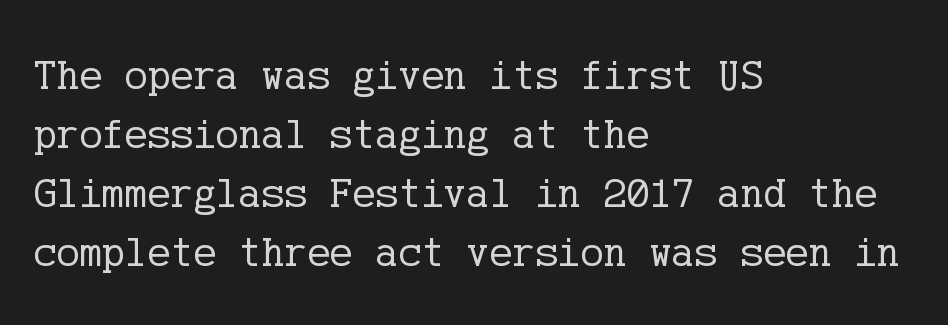
{"serif": "yes", "italic": "no", "bold": "no", "weight": "regular", "width": "normal", "stroke_contrast": "low", "x_height": "medium", "underline": "no", "align": "left", "line_spacing": "normal", "line_spacing_ratio": 1.37, "letter_spacing": "normal", "letter_spacing_em": 0.0, "glyph_px": 43}
